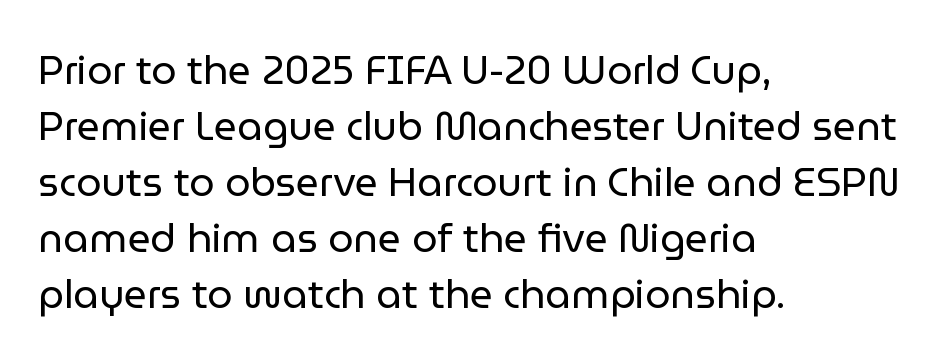
The image shows 40 px regular-weight sans-serif type, upright; set left-aligned, normal line spacing (1.4x), normal letter spacing, not underlined; low stroke contrast and a medium x-height.
